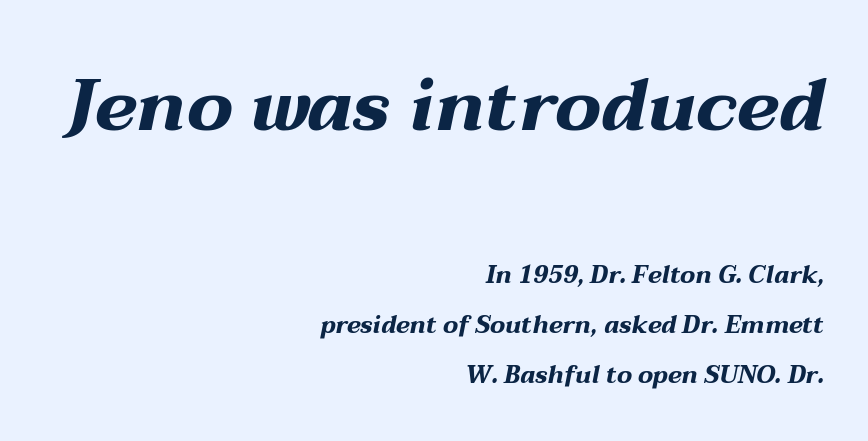
Q: Is the text bold? A: Yes.
Q: Is the text italic (slanted)? A: Yes, it leans right by about 12 degrees.
Q: Is the text underlined? A: No.
Q: How is the paragraph aligned? A: Right-aligned.
Q: Is the spacing between letters normal or unusually wide? A: Normal.
Q: Is the spacing between lines tight, normal or loose? A: Loose.
Q: Which block of text is set in a larger size, the first (top) or the second (bottom)? A: The first (top) one.
Q: Width (condensed, normal, or wide)? A: Wide.
Q: Stroke contrast? A: Medium.
Q: x-height? A: Medium.
Q: Monospaced? A: No.
